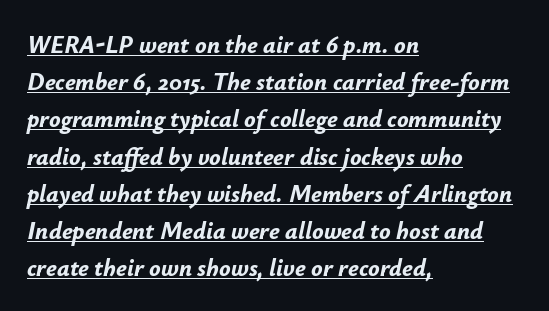
{"italic": "yes", "lean": "right", "slant_degrees": 12, "bold": "yes", "underline": "yes", "align": "left", "line_spacing": "normal", "line_spacing_ratio": 1.55, "letter_spacing": "normal", "letter_spacing_em": 0.0, "glyph_px": 24}
